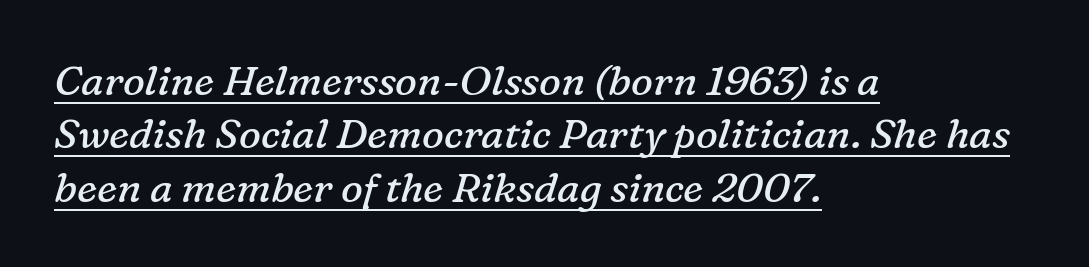
{"serif": "yes", "italic": "yes", "lean": "right", "slant_degrees": 16, "bold": "no", "weight": "regular", "width": "normal", "stroke_contrast": "low", "x_height": "medium", "monospaced": "no", "underline": "yes", "align": "left", "line_spacing": "normal", "line_spacing_ratio": 1.3, "letter_spacing": "normal", "letter_spacing_em": 0.0, "glyph_px": 41}
